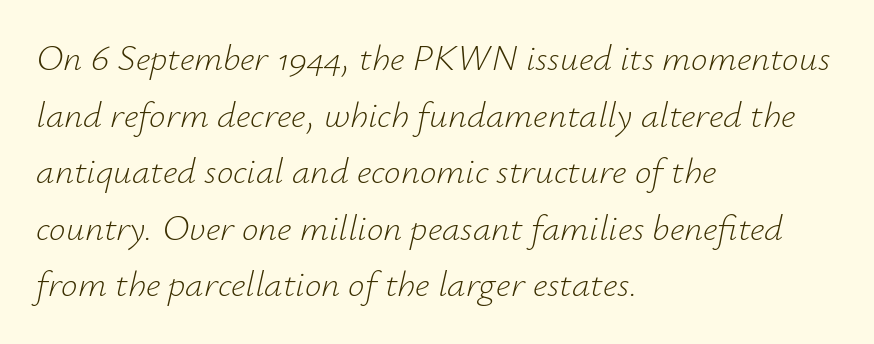
Students, observe: this is what conventionally led text looks like. Spacing between characters is what you'd get straight out of the box. Designer's note — italics engaged. Proportional: the letters do not fall into vertical columns. The letters look calm and open, with moderate or lighter stems.
